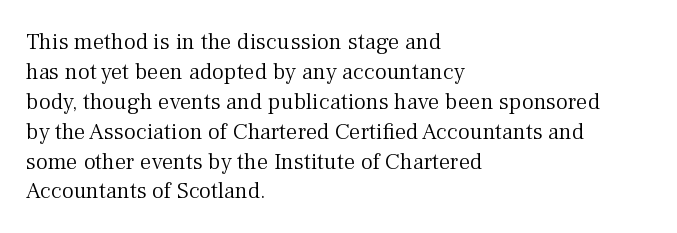
{"italic": "no", "bold": "no", "underline": "no", "align": "left", "line_spacing": "normal", "line_spacing_ratio": 1.3, "letter_spacing": "normal", "letter_spacing_em": 0.0, "glyph_px": 23}
